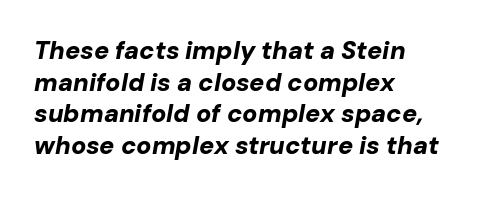
The image shows 25 px bold type, italic (leaning right); set left-aligned, normal line spacing (1.27x), normal letter spacing, not underlined.
